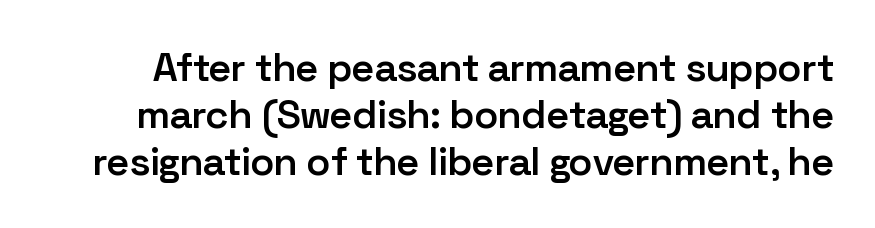
{"serif": "no", "italic": "no", "bold": "semi", "weight": "semibold", "width": "normal", "stroke_contrast": "low", "x_height": "medium", "monospaced": "no", "underline": "no", "line_spacing_ratio": 1.17, "letter_spacing": "normal", "letter_spacing_em": 0.0, "glyph_px": 40}
